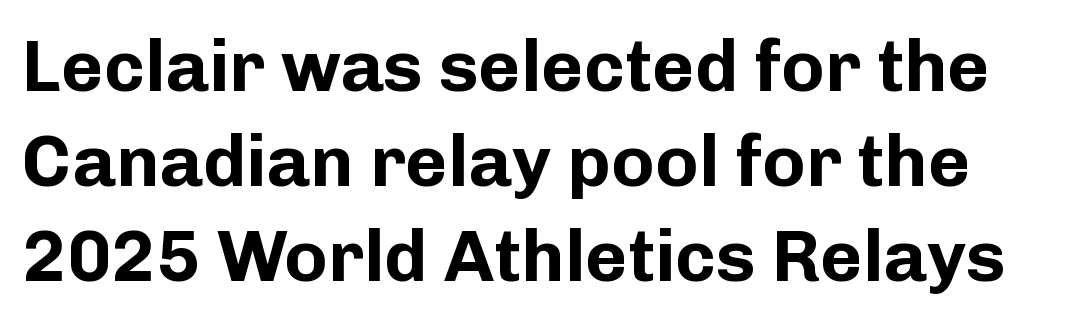
Q: Is the text bold? A: Yes.
Q: Is the text italic (slanted)? A: No, it is upright.
Q: Is the typeface a serif or a sans-serif typeface? A: Sans-serif.
Q: Is the text underlined? A: No.
Q: Is the spacing between letters normal or unusually wide? A: Normal.
Q: Is the spacing between lines tight, normal or loose? A: Normal.
Q: Width (condensed, normal, or wide)? A: Normal.
Q: Stroke contrast? A: Low.
Q: x-height? A: Medium.
Q: Monospaced? A: No.
